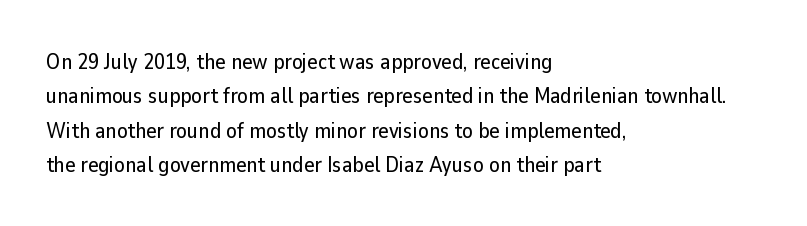
Teacher's note: observe the even left margin — that is flush-left alignment. The passage shown has conventional tracking throughout. It's the straight-up-and-down kind of type. The block of text has a typical density, with ordinary space between rows. The area under the type is left untouched.
